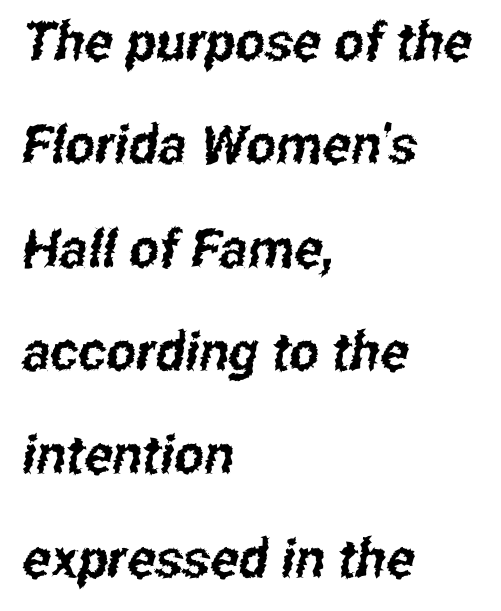
Q: Is the typeface a serif or a sans-serif typeface? A: Sans-serif.
Q: Is the text underlined? A: No.
Q: How is the paragraph aligned? A: Left-aligned.
Q: Is the spacing between letters normal or unusually wide? A: Normal.
Q: Is the spacing between lines tight, normal or loose? A: Loose.
Q: Width (condensed, normal, or wide)? A: Condensed.
Q: Stroke contrast? A: Low.
Q: x-height? A: Medium.
Q: Monospaced? A: No.
